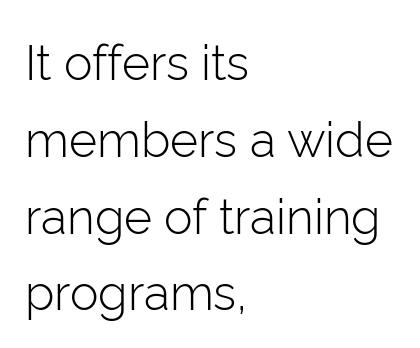
The image shows 48 px light sans-serif type, upright; set left-aligned, normal line spacing (1.6x), normal letter spacing, not underlined; low stroke contrast and a medium x-height.
